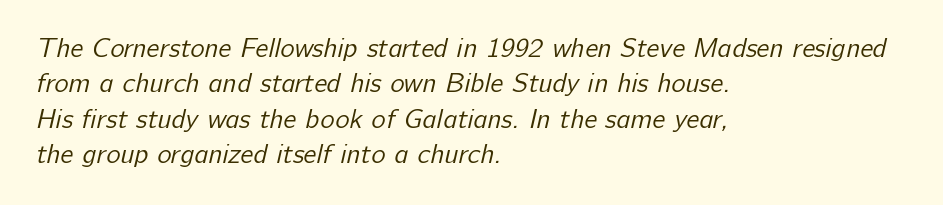
The image shows 27 px text type; set left-aligned, normal line spacing (1.31x), normal letter spacing, not underlined.
